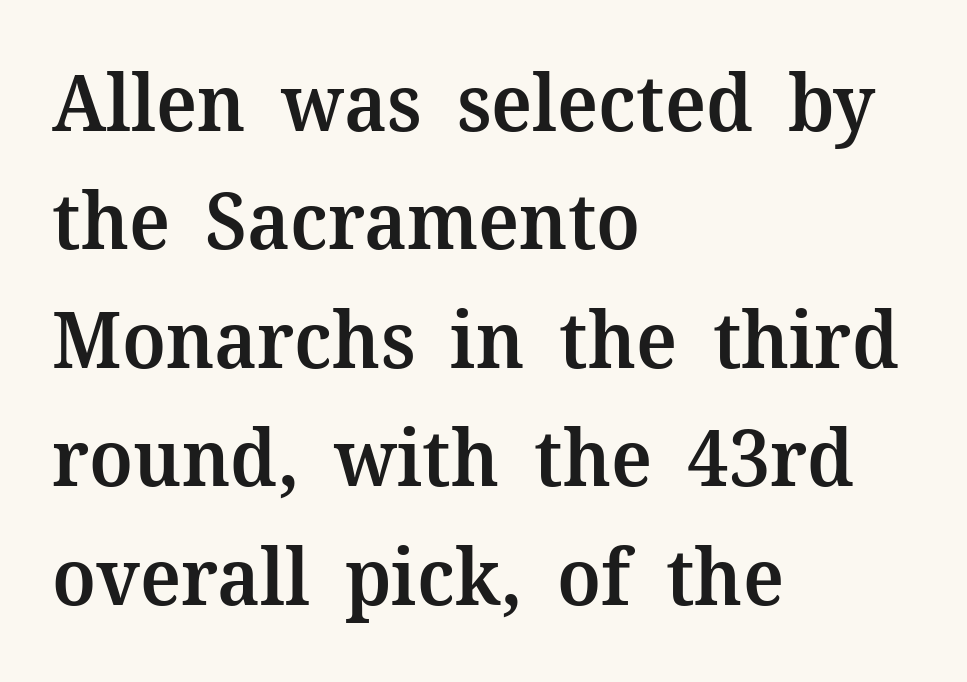
{"serif": "yes", "italic": "no", "bold": "semi", "weight": "semibold", "width": "normal", "stroke_contrast": "medium", "x_height": "medium", "monospaced": "no", "underline": "no", "align": "left", "line_spacing": "normal", "line_spacing_ratio": 1.5, "letter_spacing": "normal", "letter_spacing_em": 0.0, "glyph_px": 79}
